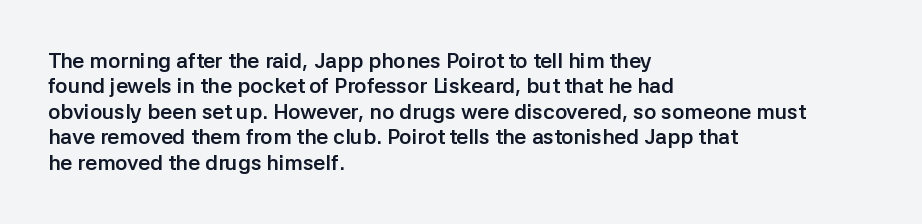
Q: Is the text bold? A: Yes.
Q: Is the text italic (slanted)? A: No, it is upright.
Q: Is the text underlined? A: No.
Q: How is the paragraph aligned? A: Left-aligned.
Q: Is the spacing between letters normal or unusually wide? A: Normal.
